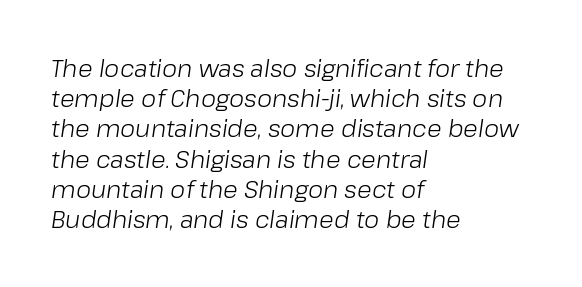
The image shows 24 px text type, italic (leaning right); set left-aligned, normal line spacing (1.26x), normal letter spacing, not underlined.
